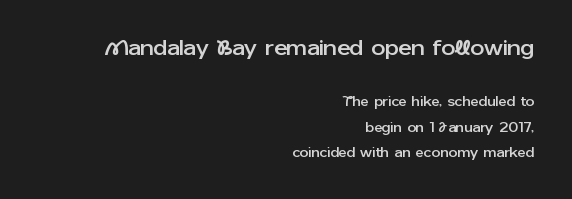
The image shows 22 px text type, upright; set right-aligned, line spacing 1.81x, normal letter spacing, not underlined; the first (top) block is 1.57x larger.
